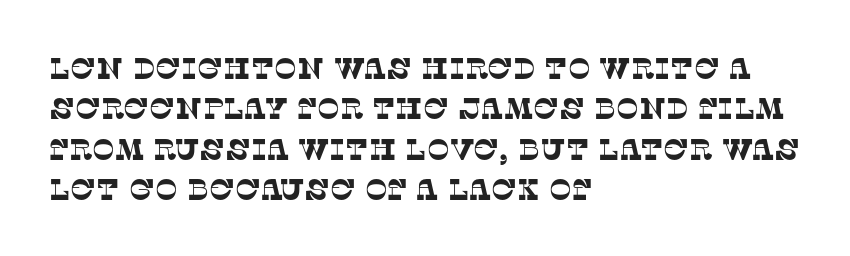
The image shows 30 px serif type; set left-aligned, normal line spacing (1.35x), normal letter spacing, not underlined; low stroke contrast and a large x-height.
